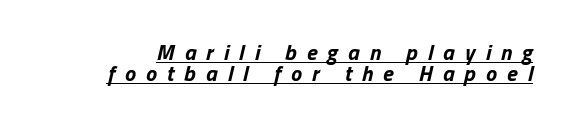
The image shows 22 px bold type, italic (leaning right); set tight line spacing (0.95x), unusually wide letter spacing (+0.46 em), underlined.
